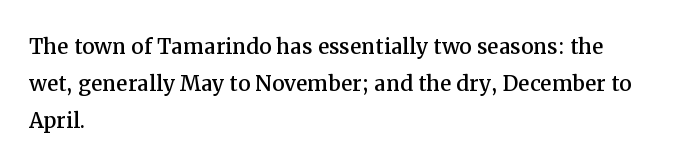
The text was rendered using a seriffed face with decorative stroke endings. Notice how the stems are strictly vertical — no italics here. The strip under each line holds only bare page. Baseline-to-baseline distance is the conventional proportion of letter height.
